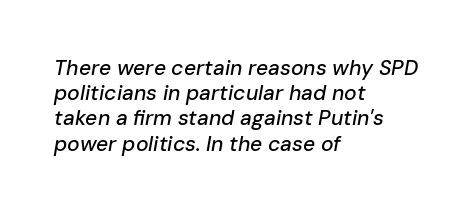
Default kerning and tracking; the words read as compact shapes. It's the slanting kind of type. The zone under the glyphs is completely vacant. If you drew a ruler down the left edge, every line would touch it.
